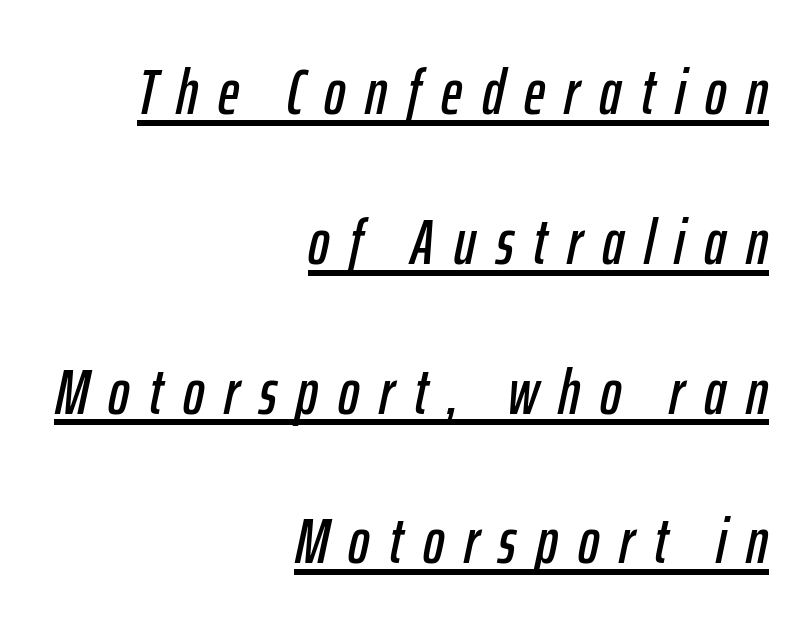
The image shows 64 px condensed type, italic (leaning right); set right-aligned, loose line spacing (2.34x), unusually wide letter spacing (+0.31 em), underlined; low stroke contrast and a medium x-height.
